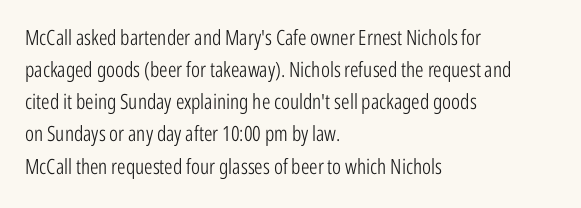
Q: Is the text bold? A: No.
Q: Is the text italic (slanted)? A: No, it is upright.
Q: Is the text underlined? A: No.
Q: How is the paragraph aligned? A: Left-aligned.
Q: Is the spacing between letters normal or unusually wide? A: Normal.
Q: Is the spacing between lines tight, normal or loose? A: Normal.
